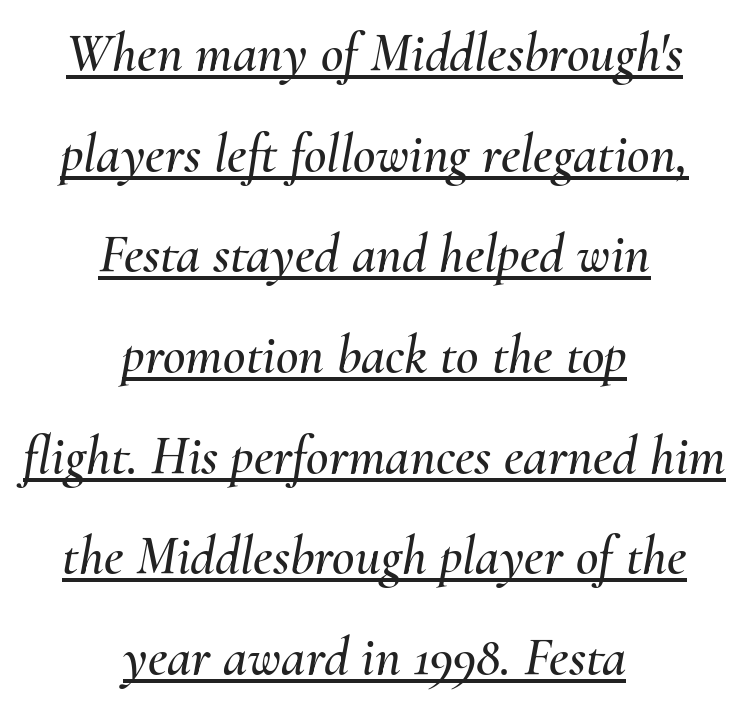
The image shows 55 px text type, italic (leaning right); set centered, line spacing 1.83x, normal letter spacing, underlined; medium stroke contrast and a small x-height.
